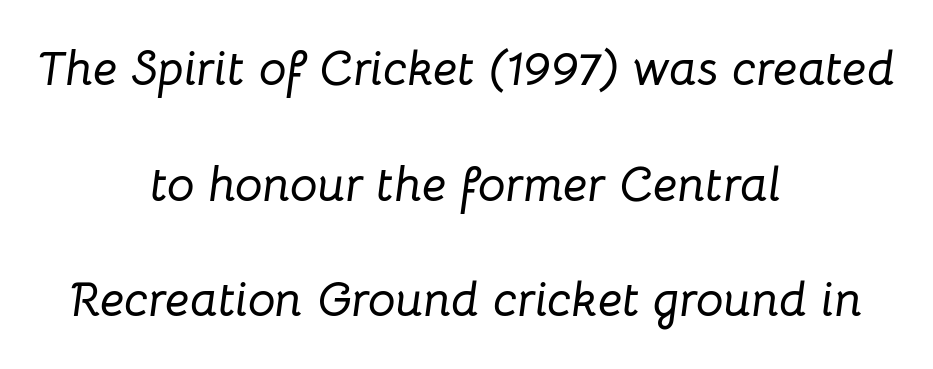
Observe the lean: these are italic letterforms. Airy leading. The foot of each line stays bare and open. A typesetter would call this zero additional tracking. The rag falls on both sides of this text block equally.
